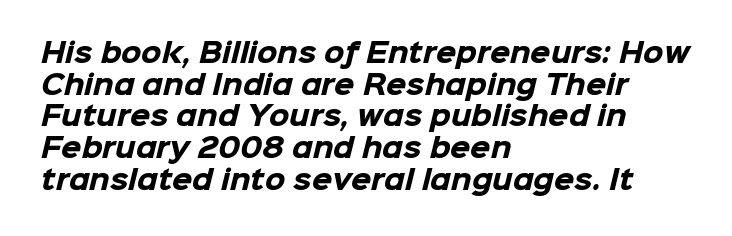
Q: Is the text bold? A: Yes.
Q: Is the text underlined? A: No.
Q: How is the paragraph aligned? A: Left-aligned.
Q: Is the spacing between letters normal or unusually wide? A: Normal.
